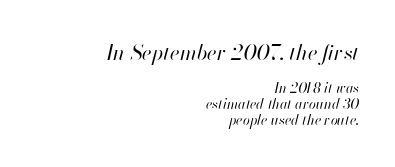
The image shows 21 px text type, italic (leaning right); set right-aligned, tight line spacing (1.14x), normal letter spacing, not underlined; the first (top) block is 1.5x larger.
